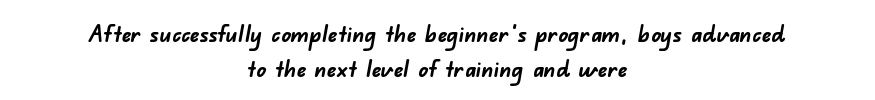
The image shows 24 px bold type; set centered, normal line spacing (1.45x), normal letter spacing, not underlined.
